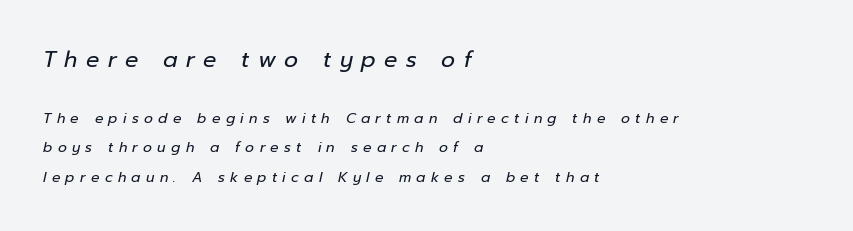
Q: Is the text bold? A: No.
Q: Is the text italic (slanted)? A: Yes, it leans right by about 12 degrees.
Q: Is the text underlined? A: No.
Q: How is the paragraph aligned? A: Left-aligned.
Q: Is the spacing between letters normal or unusually wide? A: Unusually wide.
Q: Is the spacing between lines tight, normal or loose? A: Loose.
Q: Which block of text is set in a larger size, the first (top) or the second (bottom)? A: The first (top) one.
